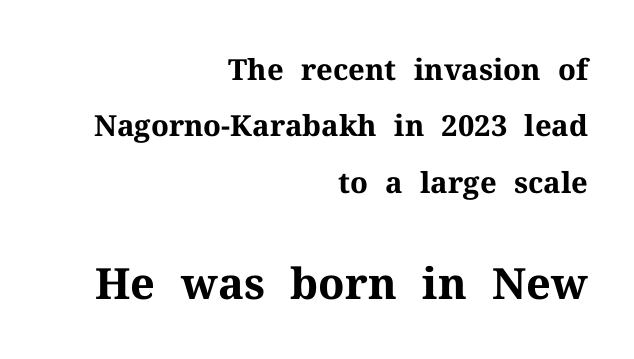
Plenty of ink on the page — the face is bold. Descenders are the only things crossing below the line. The letters in the lower block stand taller than those in the block above. This sample is right-justified, so line beginnings fall wherever the words allow.
